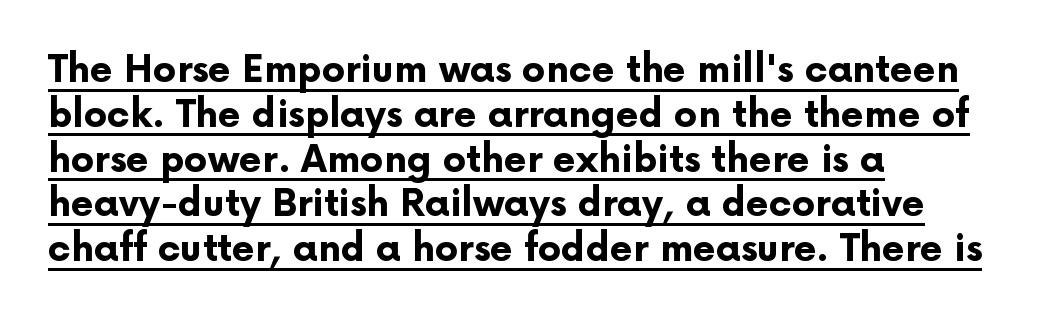
{"serif": "no", "italic": "no", "bold": "yes", "weight": "bold", "width": "normal", "stroke_contrast": "low", "x_height": "medium", "monospaced": "no", "underline": "yes", "align": "left", "line_spacing_ratio": 1.21, "letter_spacing": "normal", "letter_spacing_em": 0.0, "glyph_px": 37}
